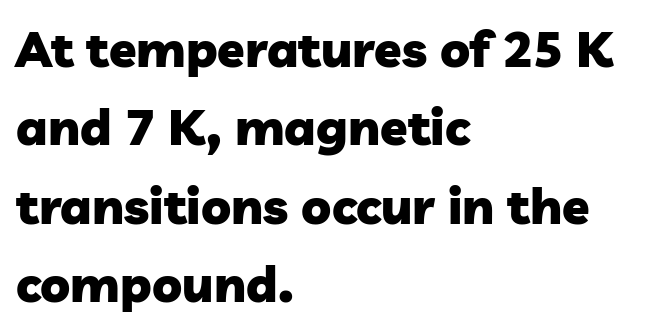
{"serif": "no", "bold": "yes", "weight": "heavy", "width": "normal", "stroke_contrast": "low", "x_height": "medium", "monospaced": "no", "underline": "no", "align": "left", "line_spacing": "normal", "line_spacing_ratio": 1.57, "letter_spacing": "normal", "letter_spacing_em": 0.0, "glyph_px": 50}
